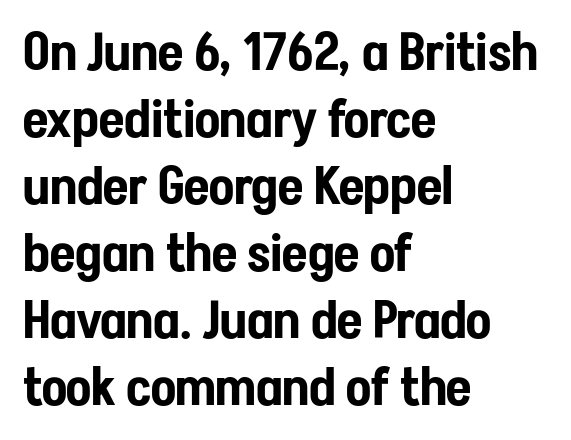
The image shows 52 px condensed sans-serif type, upright; set left-aligned, normal line spacing (1.29x), normal letter spacing, not underlined; low stroke contrast and a medium x-height.
